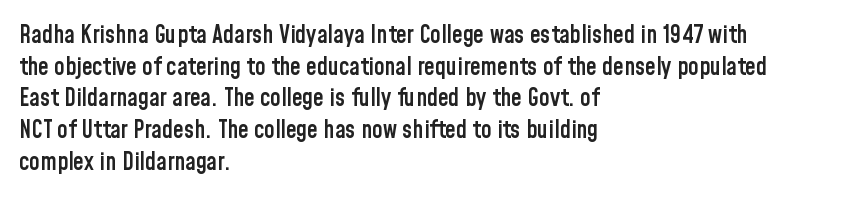
Slightly chunky letters — semibold, I'd say, not full bold. Letter spacing: default. The string is rendered with underlining switched off. Does the leading feel generous? No, just average. These lines are set flush left with a ragged right edge. The letters stand upright; this is a roman face.
